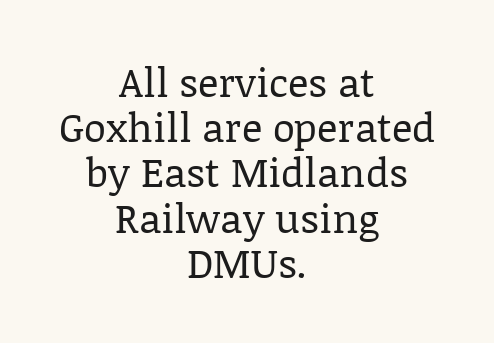
{"serif": "yes", "italic": "no", "bold": "no", "weight": "regular", "width": "normal", "stroke_contrast": "low", "x_height": "large", "monospaced": "no", "underline": "no", "align": "center", "line_spacing": "tight", "line_spacing_ratio": 1.13, "letter_spacing": "normal", "letter_spacing_em": 0.0, "glyph_px": 40}
